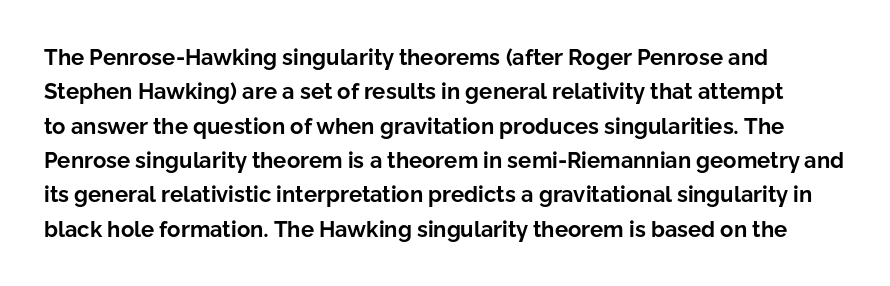
{"italic": "no", "bold": "yes", "underline": "no", "line_spacing": "normal", "line_spacing_ratio": 1.56, "letter_spacing": "normal", "letter_spacing_em": 0.0, "glyph_px": 22}
